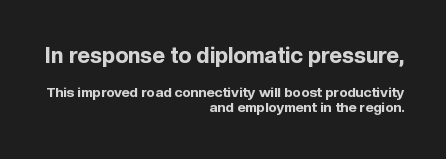
Q: Is the text bold? A: Yes.
Q: Is the text italic (slanted)? A: No, it is upright.
Q: Is the text underlined? A: No.
Q: How is the paragraph aligned? A: Right-aligned.
Q: Is the spacing between letters normal or unusually wide? A: Normal.
Q: Is the spacing between lines tight, normal or loose? A: Tight.
Q: Which block of text is set in a larger size, the first (top) or the second (bottom)? A: The first (top) one.
